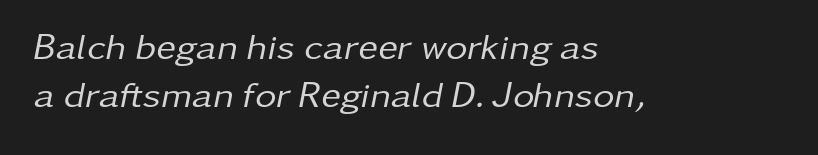
Q: Is the text bold? A: No.
Q: Is the text italic (slanted)? A: Yes, it leans right by about 11 degrees.
Q: Is the text underlined? A: No.
Q: How is the paragraph aligned? A: Left-aligned.
Q: Is the spacing between letters normal or unusually wide? A: Normal.
Q: Is the spacing between lines tight, normal or loose? A: Normal.
Q: Width (condensed, normal, or wide)? A: Normal.
Q: Stroke contrast? A: Low.
Q: x-height? A: Medium.
Q: Monospaced? A: No.
